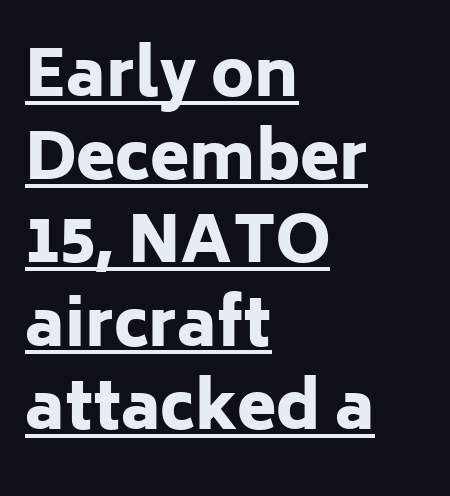
How heavy is the stroke? Heavy — this is a bold. This rendering features underlined lettering. Caption: multi-line text, flush left, ragged right. Looks like regular typesetting: each glyph gets only the width it needs.
